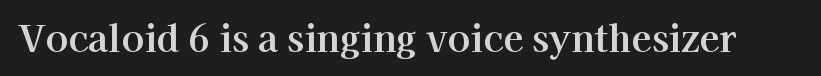
The image shows 37 px serif type, upright; set normal letter spacing, not underlined; high stroke contrast and a medium x-height.
